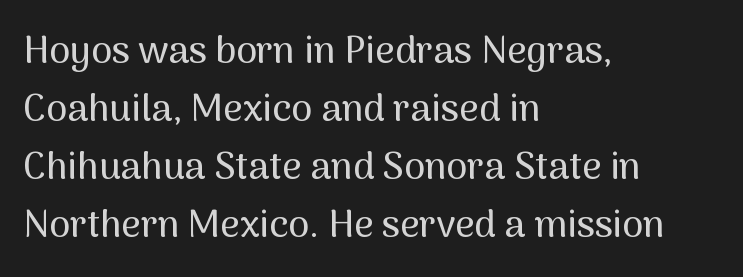
The image shows 38 px sans-serif type, upright; set left-aligned, normal line spacing (1.53x), normal letter spacing, not underlined; medium stroke contrast and a medium x-height.
